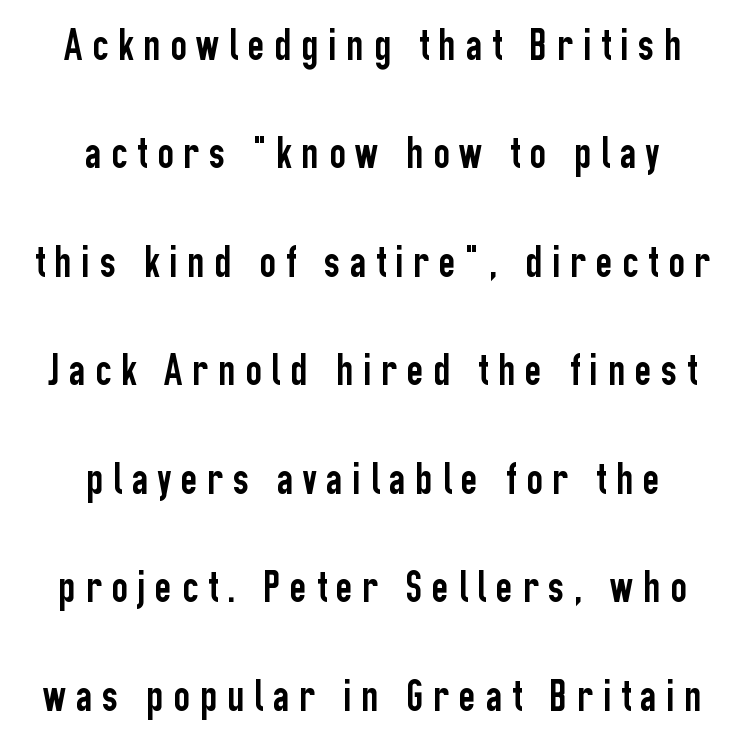
Q: Is the text italic (slanted)? A: No, it is upright.
Q: Is the typeface a serif or a sans-serif typeface? A: Sans-serif.
Q: Is the text underlined? A: No.
Q: How is the paragraph aligned? A: Centered.
Q: Is the spacing between letters normal or unusually wide? A: Unusually wide.
Q: Is the spacing between lines tight, normal or loose? A: Loose.
Q: Width (condensed, normal, or wide)? A: Condensed.
Q: Stroke contrast? A: Low.
Q: x-height? A: Medium.
Q: Monospaced? A: No.
